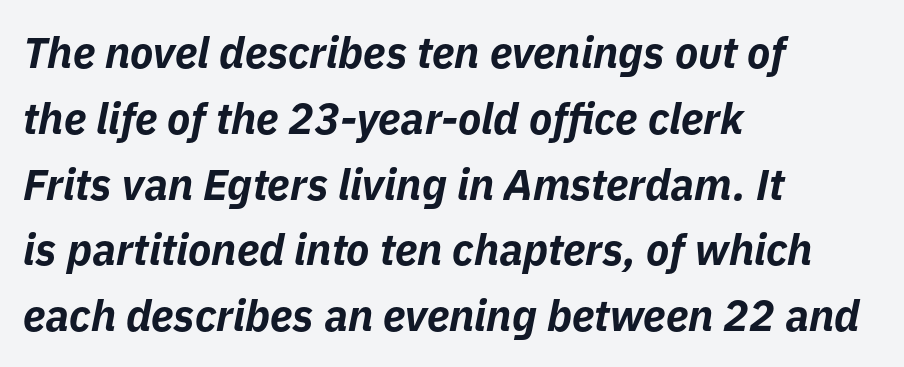
{"italic": "yes", "lean": "right", "slant_degrees": 11, "bold": "yes", "weight": "bold", "width": "normal", "stroke_contrast": "low", "x_height": "medium", "monospaced": "no", "underline": "no", "align": "left", "line_spacing": "normal", "line_spacing_ratio": 1.53, "letter_spacing": "normal", "letter_spacing_em": 0.0, "glyph_px": 43}
